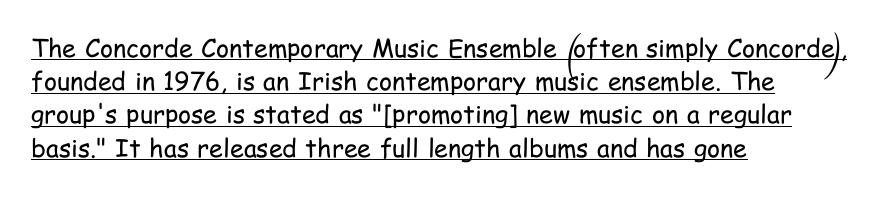
Q: Is the text bold? A: No.
Q: Is the text italic (slanted)? A: No, it is upright.
Q: Is the text underlined? A: Yes.
Q: How is the paragraph aligned? A: Left-aligned.
Q: Is the spacing between letters normal or unusually wide? A: Normal.
Q: Is the spacing between lines tight, normal or loose? A: Normal.
